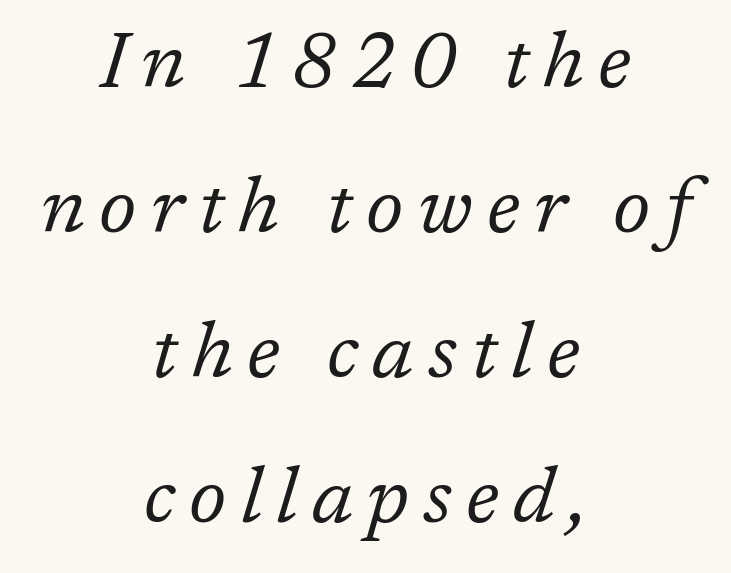
Q: Is the text bold? A: No.
Q: Is the text italic (slanted)? A: Yes, it leans right by about 17 degrees.
Q: Is the typeface a serif or a sans-serif typeface? A: Serif.
Q: Is the text underlined? A: No.
Q: How is the paragraph aligned? A: Centered.
Q: Width (condensed, normal, or wide)? A: Normal.
Q: Stroke contrast? A: Low.
Q: x-height? A: Medium.
Q: Monospaced? A: No.
